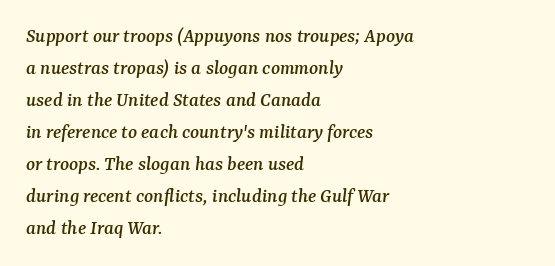
You could call the tracking neutral — neither tight nor loose. Slant detected: the letters are inclined. Is the block centered? No — it sits flush against the left margin. A bare baseline throughout the passage. Students, observe: this is what conventionally led text looks like.
